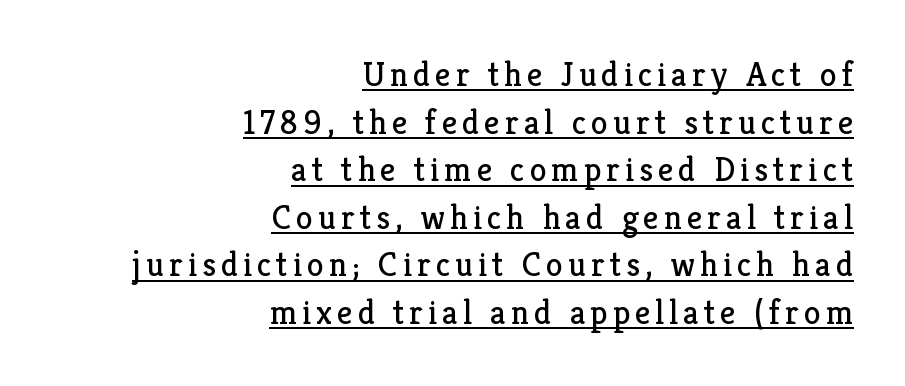
Q: Is the text bold? A: No.
Q: Is the text italic (slanted)? A: No, it is upright.
Q: Is the typeface a serif or a sans-serif typeface? A: Serif.
Q: Is the text underlined? A: Yes.
Q: How is the paragraph aligned? A: Right-aligned.
Q: Is the spacing between lines tight, normal or loose? A: Normal.
Q: Width (condensed, normal, or wide)? A: Normal.
Q: Stroke contrast? A: Low.
Q: x-height? A: Medium.
Q: Monospaced? A: No.
